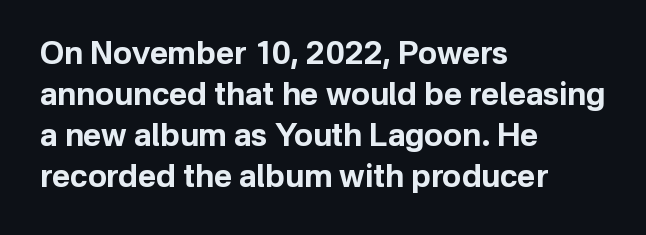
Q: Is the text bold? A: Yes.
Q: Is the text italic (slanted)? A: No, it is upright.
Q: Is the typeface a serif or a sans-serif typeface? A: Sans-serif.
Q: Is the text underlined? A: No.
Q: How is the paragraph aligned? A: Left-aligned.
Q: Is the spacing between letters normal or unusually wide? A: Normal.
Q: Is the spacing between lines tight, normal or loose? A: Normal.
Q: Width (condensed, normal, or wide)? A: Normal.
Q: Stroke contrast? A: Low.
Q: x-height? A: Medium.
Q: Monospaced? A: No.
